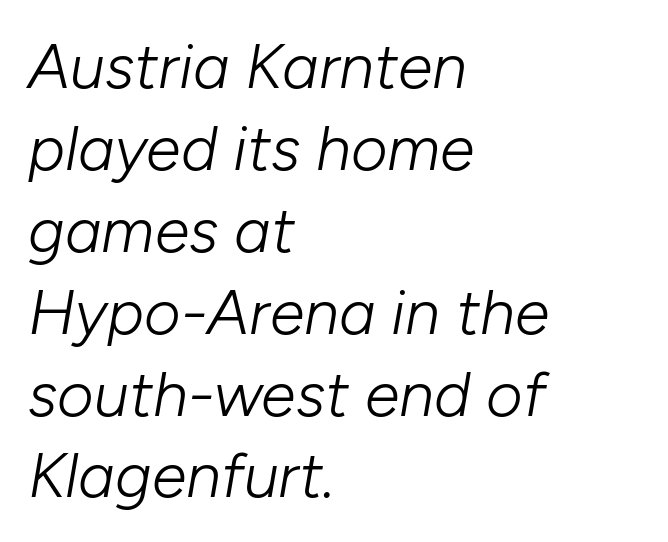
Vertical stems look standard width or narrower in stroke. A typesetter would call this leading conventional body-copy spacing. Is the type slanted? Yes — the strokes lean at a clear angle. Reading down the block, your eye returns to a fixed left position each line. Type without underlining.
